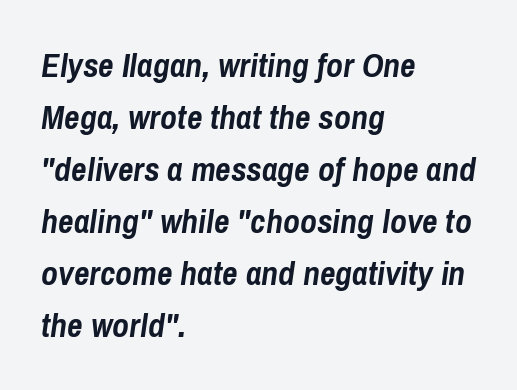
These lines stack with their left ends in a neat column. Varying glyph widths throughout — classic text-font behaviour. Nothing unusual about the tracking: characters are spaced as the font intends. Quick note: interline space is typical.
